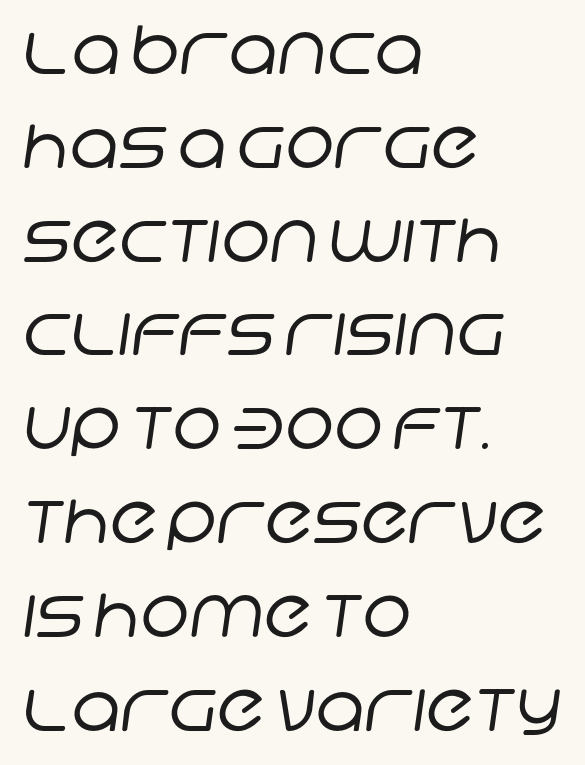
{"serif": "no", "bold": "no", "weight": "regular", "width": "normal", "stroke_contrast": "low", "x_height": "large", "monospaced": "no", "underline": "no", "align": "left", "line_spacing": "normal", "line_spacing_ratio": 1.4, "letter_spacing": "normal", "letter_spacing_em": 0.0, "glyph_px": 67}
